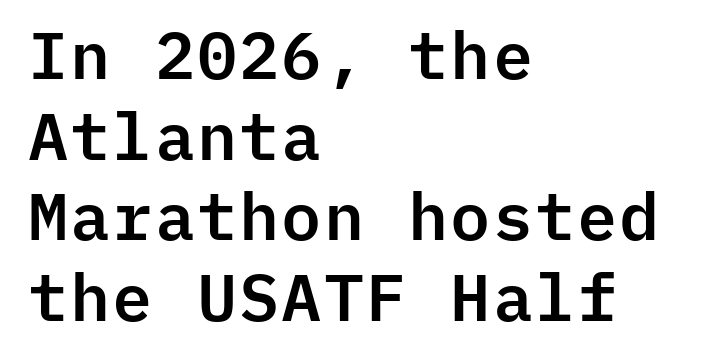
These lines were composed using upright roman letters. Monospaced: the letters line up in strict vertical columns. Horizontal alignment here is leftward, the default for most running prose. Beneath every word, the page is bare. The passage shown has conventional tracking throughout. Regarding serifs, this sample does without them.
